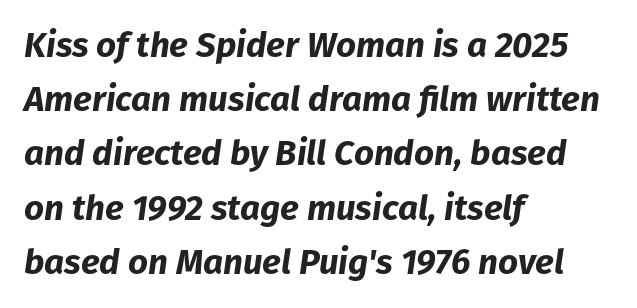
Q: Is the text bold? A: Yes.
Q: Is the text italic (slanted)? A: Yes, it leans right by about 8 degrees.
Q: Is the text underlined? A: No.
Q: How is the paragraph aligned? A: Left-aligned.
Q: Is the spacing between letters normal or unusually wide? A: Normal.
Q: Is the spacing between lines tight, normal or loose? A: Normal.
Q: Width (condensed, normal, or wide)? A: Normal.
Q: Stroke contrast? A: Low.
Q: x-height? A: Medium.
Q: Monospaced? A: No.
